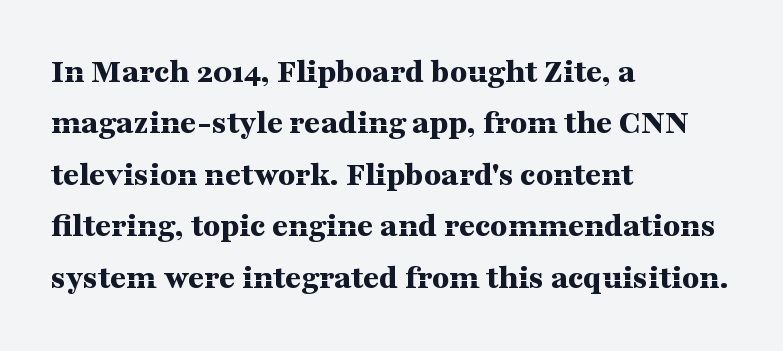
The image shows 35 px bold, wide serif type, upright; set left-aligned, normal line spacing (1.47x), normal letter spacing, not underlined; medium stroke contrast and a medium x-height.
